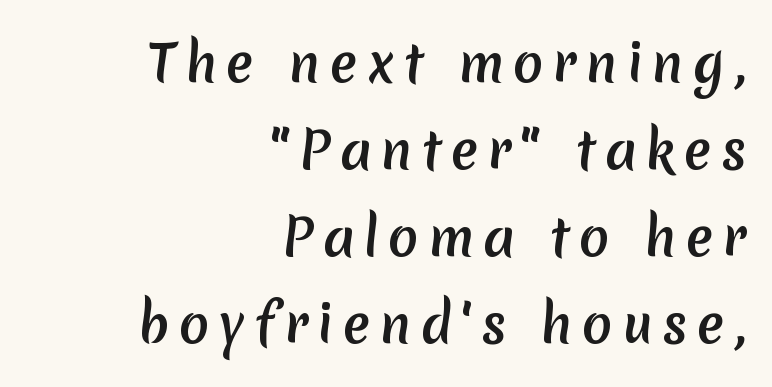
{"serif": "no", "bold": "yes", "weight": "semibold", "width": "normal", "stroke_contrast": "low", "x_height": "medium", "monospaced": "no", "underline": "no", "align": "right", "line_spacing_ratio": 1.74, "glyph_px": 50}
